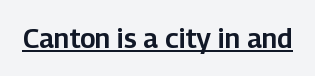
{"italic": "no", "underline": "yes", "letter_spacing": "normal", "letter_spacing_em": 0.0, "glyph_px": 27}
